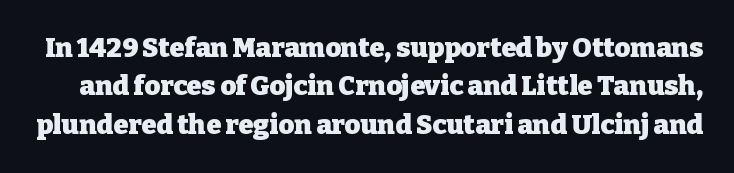
The image shows 27 px bold type, upright; set normal line spacing (1.42x), normal letter spacing, not underlined.
